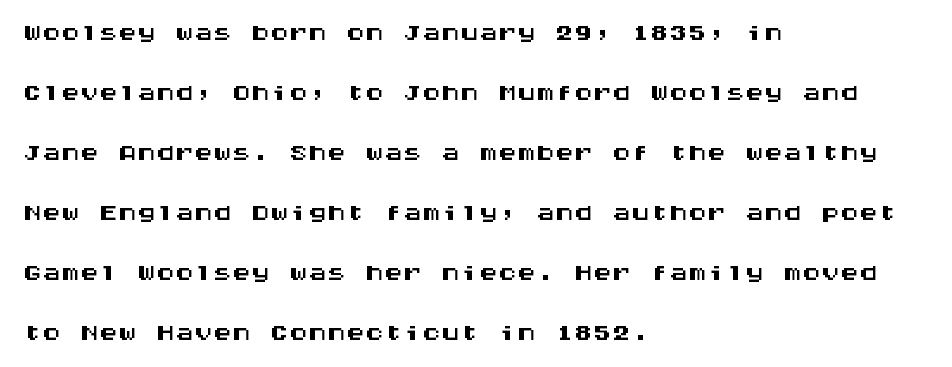
The image shows 38 px wide sans-serif type, upright, monospaced; set left-aligned, normal line spacing (1.58x), normal letter spacing, not underlined; medium stroke contrast and a large x-height.
